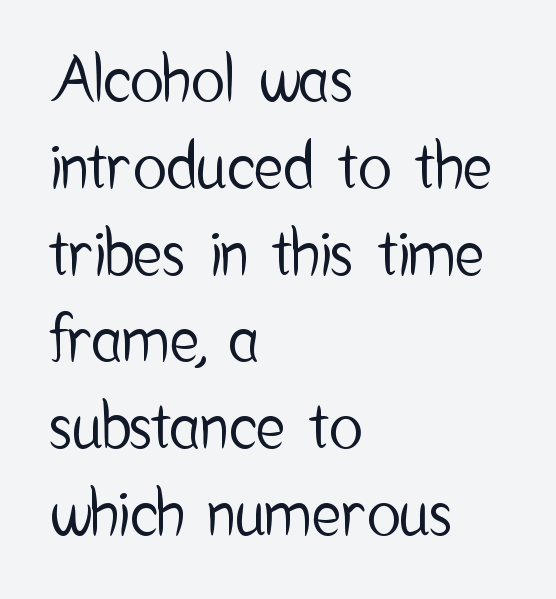
{"serif": "no", "italic": "no", "width": "condensed", "stroke_contrast": "low", "x_height": "medium", "monospaced": "no", "underline": "no", "align": "left", "line_spacing": "normal", "line_spacing_ratio": 1.4, "letter_spacing": "normal", "letter_spacing_em": 0.0, "glyph_px": 62}
